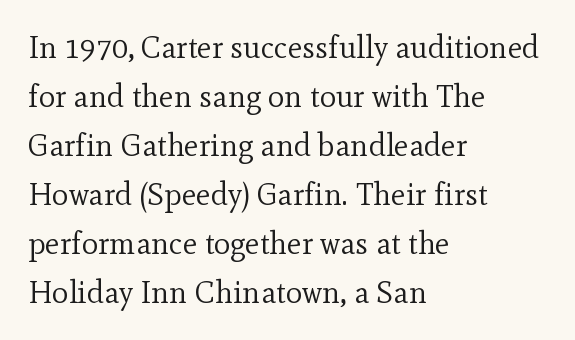
{"serif": "yes", "italic": "no", "bold": "no", "weight": "regular", "width": "normal", "x_height": "small", "monospaced": "no", "underline": "no", "align": "left", "line_spacing": "normal", "line_spacing_ratio": 1.58, "letter_spacing": "normal", "letter_spacing_em": 0.0, "glyph_px": 31}
